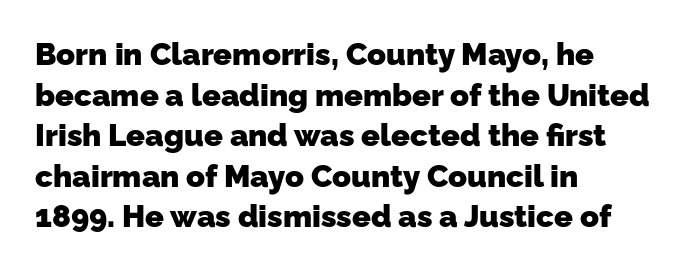
{"serif": "no", "bold": "yes", "weight": "heavy", "width": "normal", "stroke_contrast": "low", "x_height": "medium", "monospaced": "no", "underline": "no", "align": "left", "line_spacing": "normal", "line_spacing_ratio": 1.31, "letter_spacing": "normal", "letter_spacing_em": 0.0, "glyph_px": 31}
